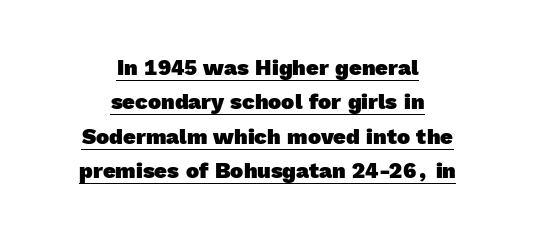
Q: Is the text bold? A: Yes.
Q: Is the text underlined? A: Yes.
Q: How is the paragraph aligned? A: Centered.
Q: Is the spacing between letters normal or unusually wide? A: Normal.
Q: Is the spacing between lines tight, normal or loose? A: Normal.
